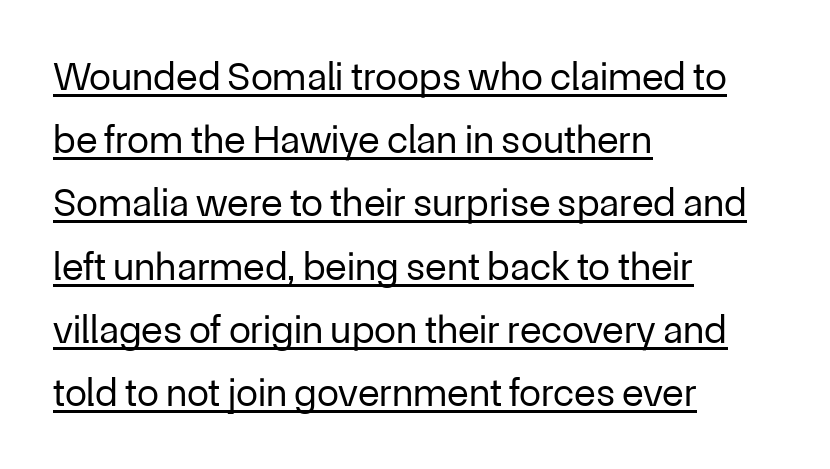
Emphasis is given by a line drawn under the lettering. The letters look calm and open, with moderate or lighter stems. This sample has the flowing, uneven cadence of proportional lettering. Visually the block forms a straight wall on the left and a jagged coastline on the right. There is no visible air inserted between adjacent glyphs. The font family rendered here belongs to the sans-serif group.
